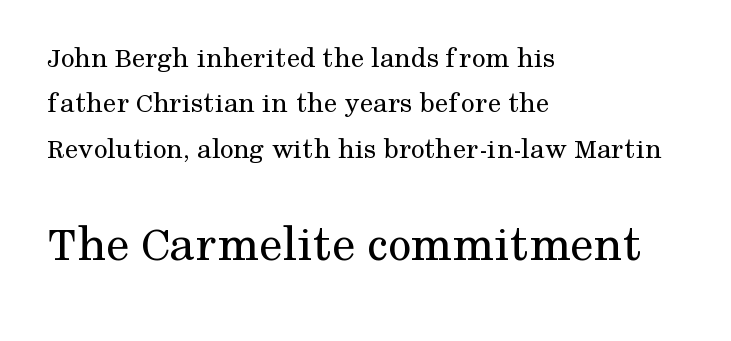
{"serif": "yes", "italic": "no", "bold": "no", "weight": "regular", "width": "normal", "stroke_contrast": "medium", "x_height": "medium", "monospaced": "no", "underline": "no", "align": "left", "line_spacing": "normal", "line_spacing_ratio": 1.51, "letter_spacing": "normal", "letter_spacing_em": 0.0, "larger_block": "second", "size_ratio": 1.73, "glyph_px": 52}
